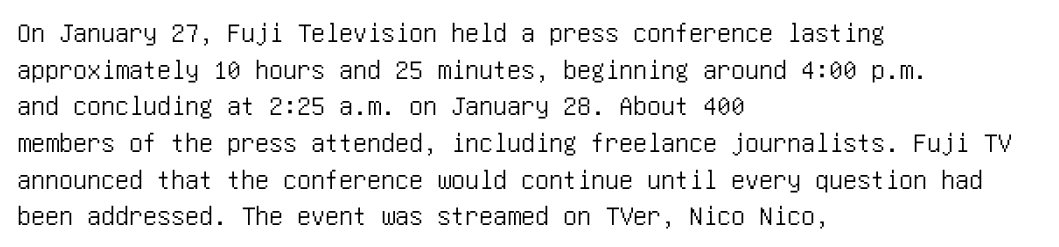
The leading is moderate, giving the passage an even texture. This sample uses an upright cut, with every glyph sitting square on the baseline. Default kerning and tracking; the words read as compact shapes. Horizontally, the lines are justified to the leading edge only. The string is rendered with underlining switched off. The designer went with a sans here, leaving each stem footless.
